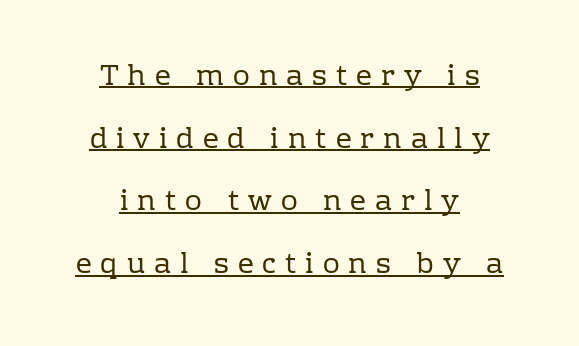
Honestly, the underline is the first thing you notice here. Classification — serif. Typeset on center — no edge is straight. Stems and bowls with no extra thickness — not bold. Look at the tracking — it's clearly loosened, letters drifting apart. The passage shown is typed in a proportional face where columns would drift.
